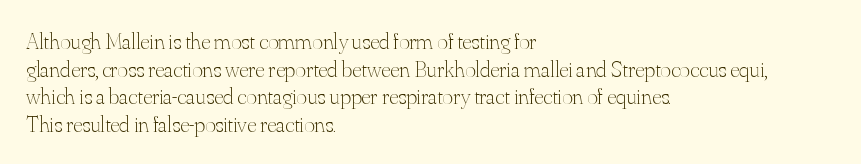
The image shows 23 px text type, upright; set left-aligned, line spacing 1.2x, normal letter spacing, not underlined.
